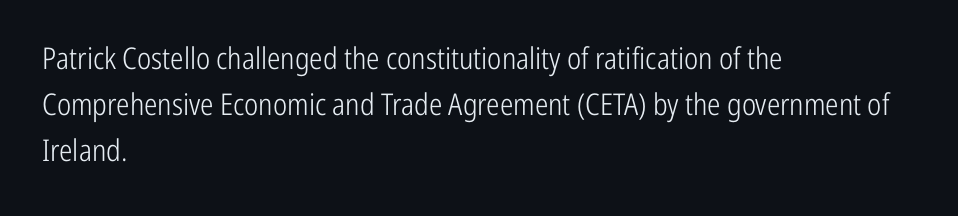
Does the lettering tilt? It doesn't — this is upright. Note the varied advance widths — an 'i' is clearly narrower than an 'm'. Notice how descenders clear the ascenders below comfortably — that's standard leading. The horizontal fit of the characters is conventional and even. Bold? No — there's no thickening of the strokes. Decoration check: the copy has no underline.
